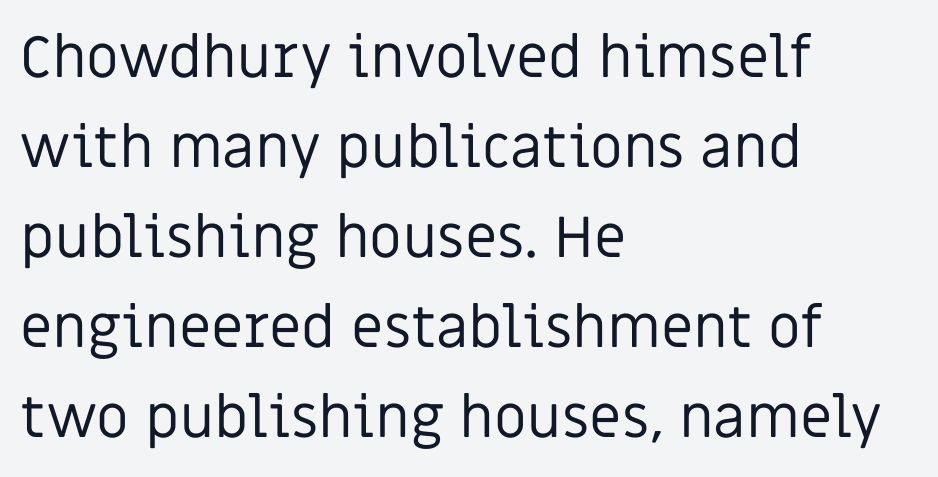
Q: Is the text bold? A: No.
Q: Is the text italic (slanted)? A: No, it is upright.
Q: Is the typeface a serif or a sans-serif typeface? A: Sans-serif.
Q: Is the text underlined? A: No.
Q: How is the paragraph aligned? A: Left-aligned.
Q: Is the spacing between letters normal or unusually wide? A: Normal.
Q: Is the spacing between lines tight, normal or loose? A: Normal.
Q: Width (condensed, normal, or wide)? A: Normal.
Q: Stroke contrast? A: Low.
Q: x-height? A: Large.
Q: Monospaced? A: No.
